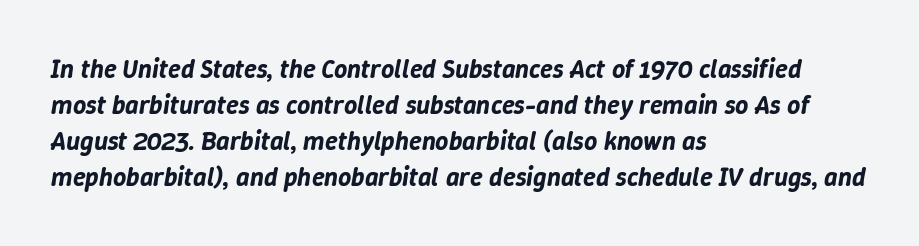
{"italic": "yes", "lean": "right", "slant_degrees": 9, "underline": "no", "align": "left", "line_spacing": "normal", "line_spacing_ratio": 1.38, "letter_spacing": "normal", "letter_spacing_em": 0.0, "glyph_px": 26}
